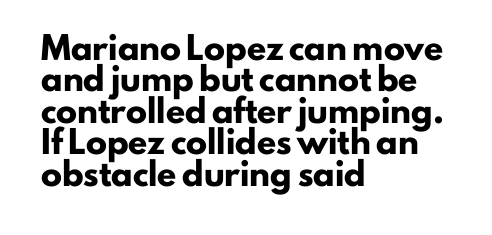
{"italic": "no", "bold": "yes", "underline": "no", "align": "left", "line_spacing": "normal", "line_spacing_ratio": 1.5, "letter_spacing": "normal", "letter_spacing_em": 0.0, "glyph_px": 21}
